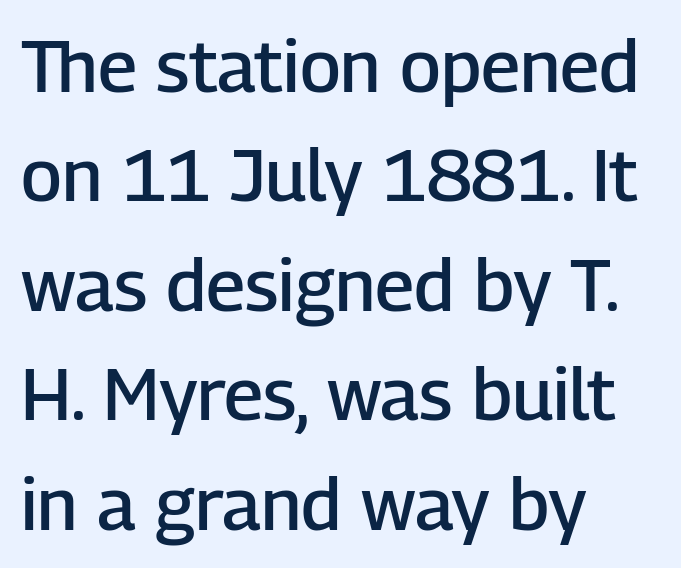
Q: Is the text bold? A: Semi-bold.
Q: Is the text italic (slanted)? A: No, it is upright.
Q: Is the typeface a serif or a sans-serif typeface? A: Sans-serif.
Q: Is the text underlined? A: No.
Q: How is the paragraph aligned? A: Left-aligned.
Q: Is the spacing between letters normal or unusually wide? A: Normal.
Q: Is the spacing between lines tight, normal or loose? A: Normal.
Q: Width (condensed, normal, or wide)? A: Normal.
Q: Stroke contrast? A: Low.
Q: x-height? A: Medium.
Q: Monospaced? A: No.
